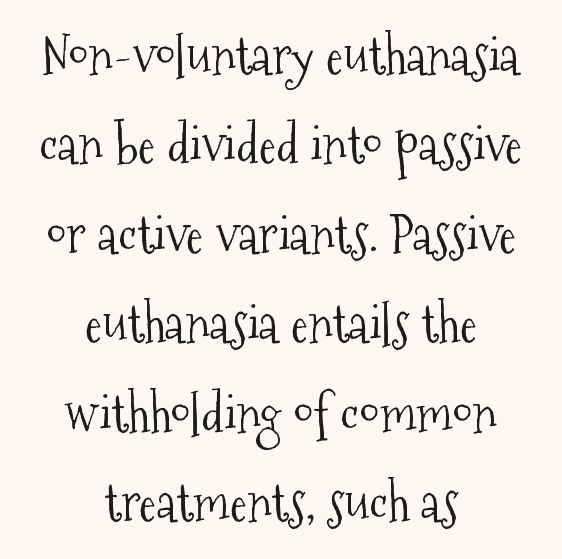
The image shows 52 px light, condensed serif type, upright; set centered, line spacing 1.72x, normal letter spacing, not underlined; medium stroke contrast and a medium x-height.
